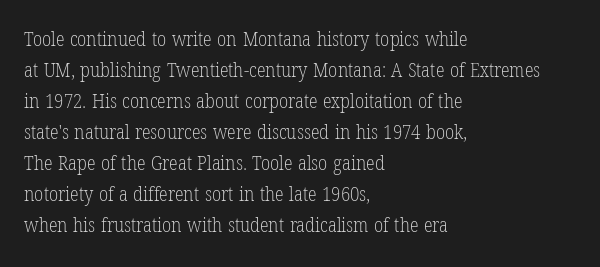
Q: Is the text bold? A: No.
Q: Is the text italic (slanted)? A: No, it is upright.
Q: Is the text underlined? A: No.
Q: How is the paragraph aligned? A: Left-aligned.
Q: Is the spacing between letters normal or unusually wide? A: Normal.
Q: Is the spacing between lines tight, normal or loose? A: Normal.
